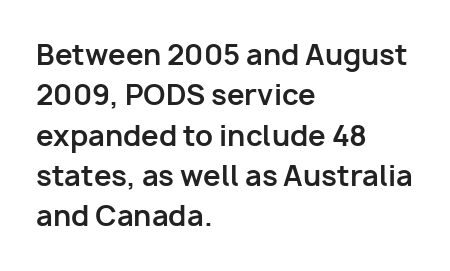
Set as a true bold cut, around the 700 mark. Horizontally, the lines are justified to the leading edge only. Spacing verdict: proportional, widths tailored to each character. The letters stand upright; this is a roman face. Type without underlining. This rendering leaves character spacing at its baseline value.
